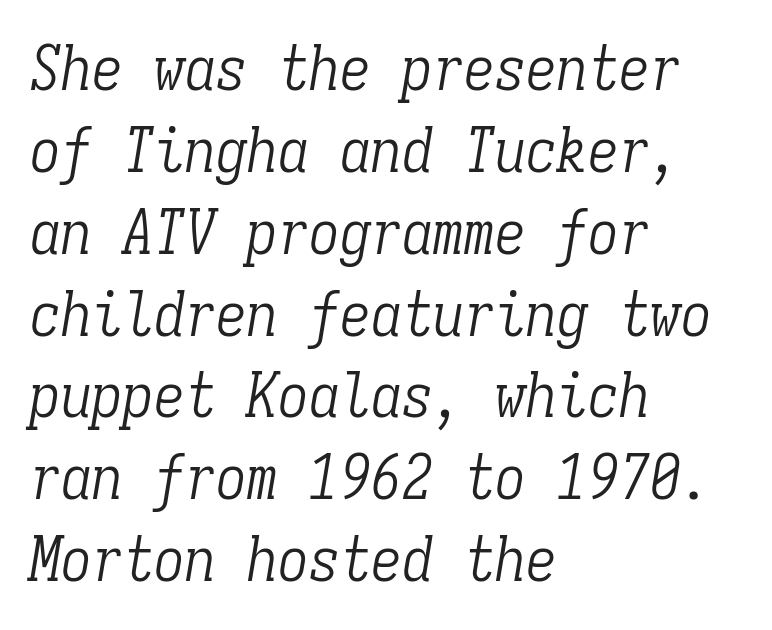
Q: Is the text bold? A: No.
Q: Is the text italic (slanted)? A: Yes, it leans right by about 9 degrees.
Q: Is the typeface a serif or a sans-serif typeface? A: Serif.
Q: Is the text underlined? A: No.
Q: How is the paragraph aligned? A: Left-aligned.
Q: Is the spacing between letters normal or unusually wide? A: Normal.
Q: Is the spacing between lines tight, normal or loose? A: Normal.
Q: Width (condensed, normal, or wide)? A: Condensed.
Q: Stroke contrast? A: Low.
Q: x-height? A: Medium.
Q: Monospaced? A: Yes.
